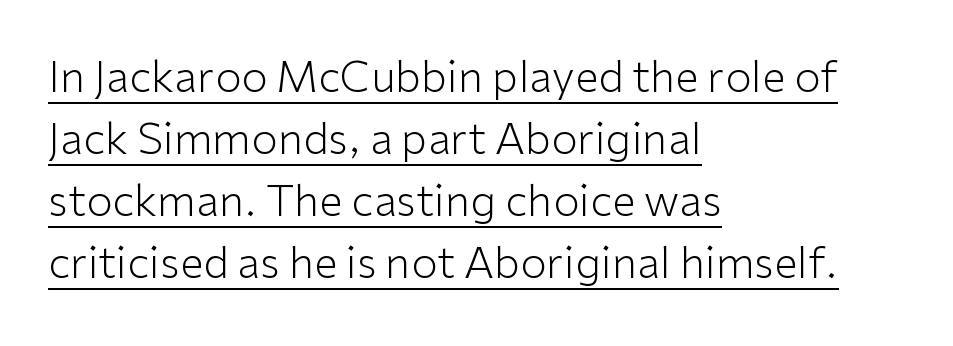
The image shows 43 px light sans-serif type, upright; set left-aligned, normal line spacing (1.44x), normal letter spacing, underlined; low stroke contrast and a medium x-height.
